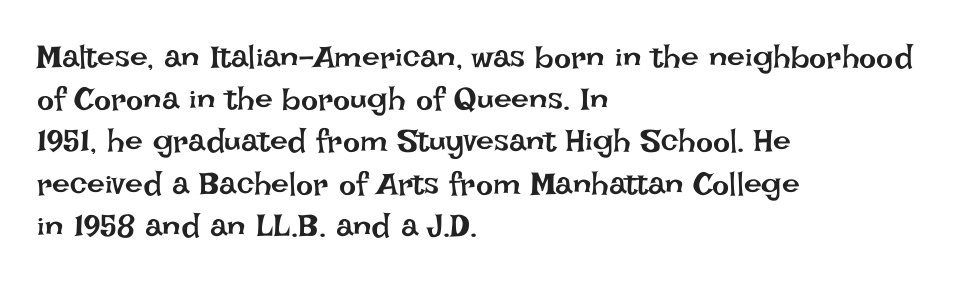
{"italic": "no", "bold": "no", "weight": "regular", "width": "normal", "stroke_contrast": "low", "x_height": "large", "monospaced": "no", "underline": "no", "align": "left", "line_spacing": "normal", "line_spacing_ratio": 1.32, "letter_spacing": "normal", "letter_spacing_em": 0.0, "glyph_px": 32}
